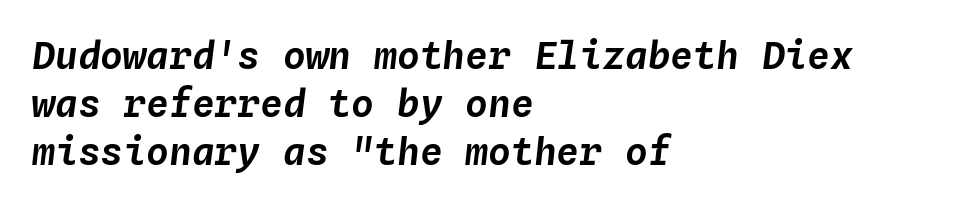
Q: Is the text italic (slanted)? A: Yes, it leans right by about 4 degrees.
Q: Is the text underlined? A: No.
Q: How is the paragraph aligned? A: Left-aligned.
Q: Is the spacing between letters normal or unusually wide? A: Normal.
Q: Is the spacing between lines tight, normal or loose? A: Normal.
Q: Width (condensed, normal, or wide)? A: Normal.
Q: Stroke contrast? A: Low.
Q: x-height? A: Medium.
Q: Monospaced? A: Yes.
